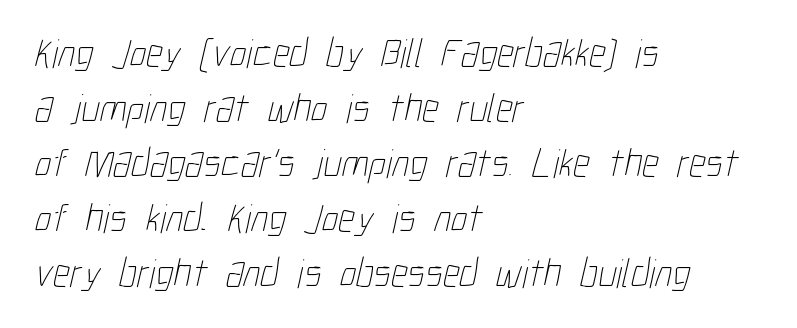
The setting favours the left margin, as ordinary paragraphs usually do. The line texture is even and compact thanks to regular tracking. Words float on clear page, feet unadorned. What's the leading like? Ordinary, nothing unusual. No chunkiness to these letters — they're not bold. The face used here is proportionally spaced, like ordinary book or web type.
